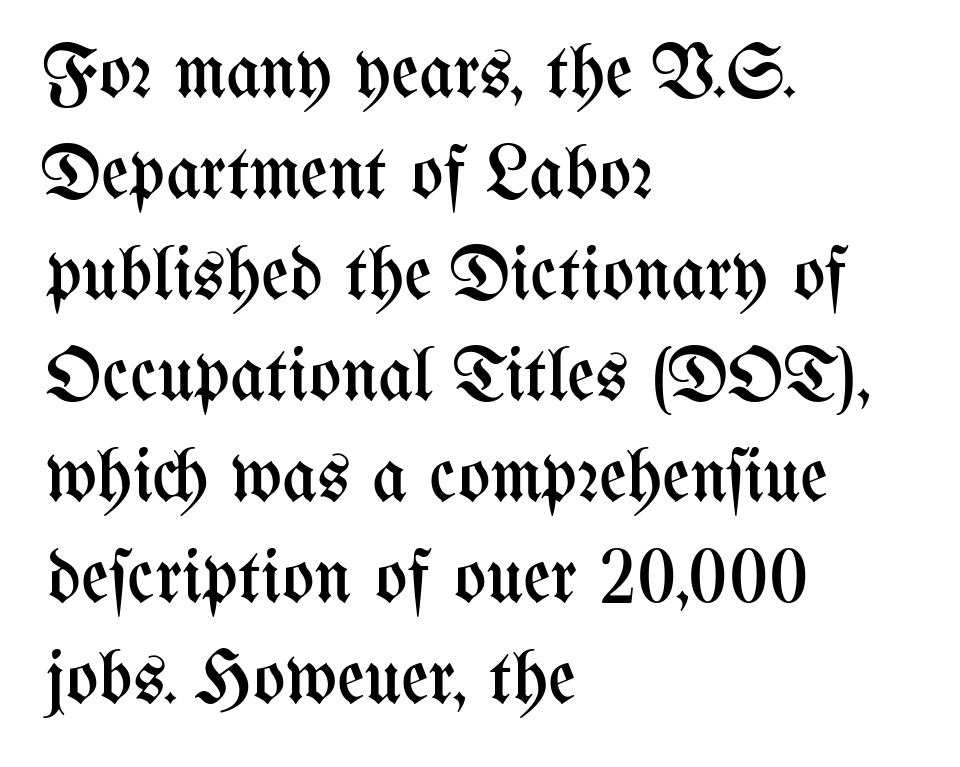
{"italic": "no", "bold": "no", "weight": "regular", "width": "condensed", "stroke_contrast": "medium", "x_height": "medium", "monospaced": "no", "underline": "no", "align": "left", "line_spacing": "normal", "line_spacing_ratio": 1.33, "letter_spacing": "normal", "letter_spacing_em": 0.0, "glyph_px": 76}
